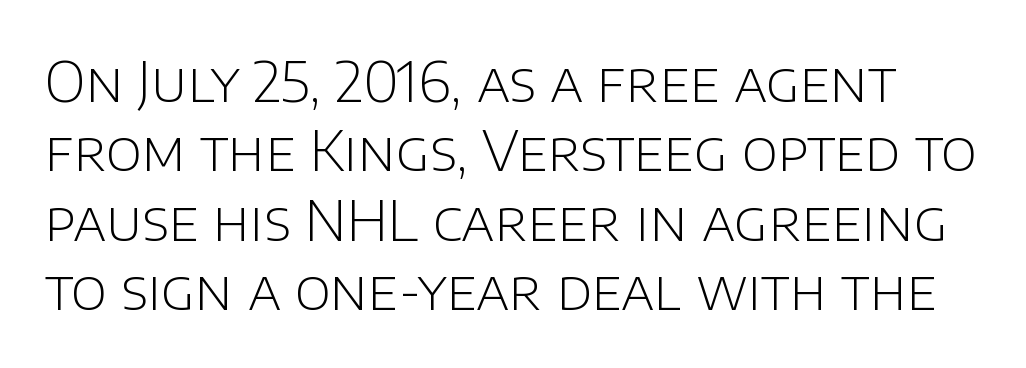
Q: Is the text bold? A: No.
Q: Is the text italic (slanted)? A: No, it is upright.
Q: Is the typeface a serif or a sans-serif typeface? A: Sans-serif.
Q: Is the text underlined? A: No.
Q: Is the spacing between letters normal or unusually wide? A: Normal.
Q: Is the spacing between lines tight, normal or loose? A: Normal.
Q: Width (condensed, normal, or wide)? A: Normal.
Q: Stroke contrast? A: Low.
Q: x-height? A: Large.
Q: Monospaced? A: No.
